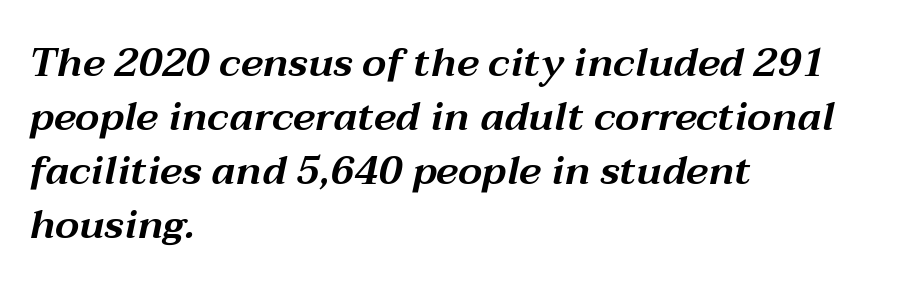
The compositor pushed each line to the left boundary. Does extra space separate the letters? No, they use regular spacing. The string is rendered with underlining switched off. Compared with ordinary roman type, these characters are visibly tilted. The rendering uses natural spacing where letterforms have individual widths.
